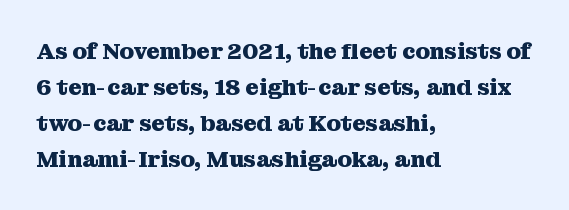
The line-height multiplier appears to be the usual default. Plain, unruled lines of type. The type is set solid horizontally, with unmodified tracking. Horizontal alignment here is leftward, the default for most running prose. Does the weight exceed regular? Yes, all the way to bold.
